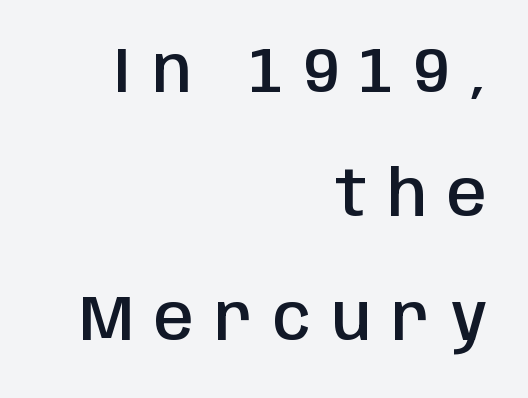
The image shows 64 px semibold, condensed sans-serif type, upright; set right-aligned, loose line spacing (1.94x), unusually wide letter spacing (+0.33 em), not underlined; low stroke contrast and a large x-height.
